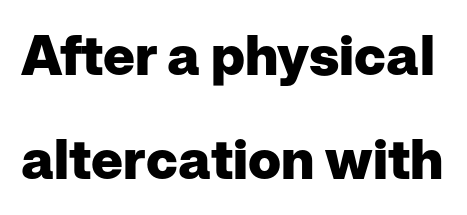
The image shows 55 px heavy sans-serif type, upright; set loose line spacing (1.9x), normal letter spacing, not underlined; low stroke contrast and a medium x-height.
